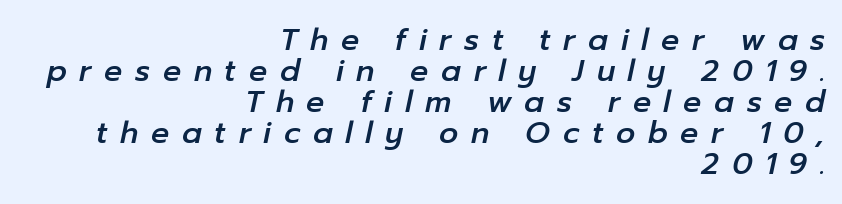
Character widths vary here, with narrow letters taking less room than wide ones. The passage is arranged like a letterhead date or caption credit — flush right. Notice how descenders almost collide with the ascenders below — that's tight leading. A clean baseline with only descenders dipping below it. Here the glyphs are tracked loosely, breaking word shapes into spaced letters.
